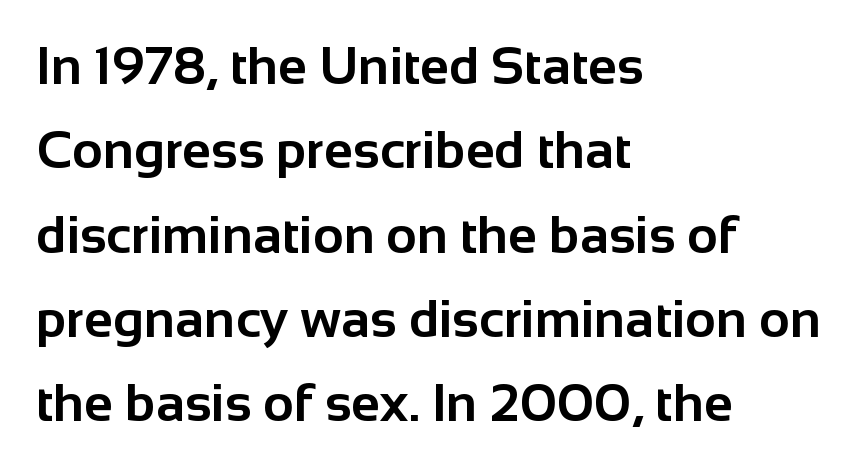
{"serif": "no", "italic": "no", "bold": "yes", "weight": "bold", "width": "normal", "stroke_contrast": "low", "x_height": "medium", "monospaced": "no", "underline": "no", "align": "left", "line_spacing": "normal", "line_spacing_ratio": 1.59, "letter_spacing": "normal", "letter_spacing_em": 0.0, "glyph_px": 53}
